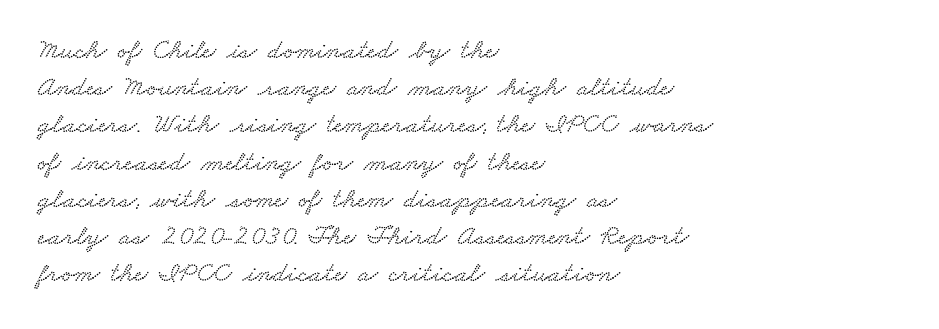
The image shows 28 px wide serif type; set left-aligned, normal line spacing (1.33x), normal letter spacing, not underlined; low stroke contrast and a small x-height.
